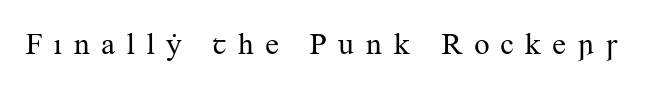
The image shows 31 px regular-weight serif type, upright; set unusually wide letter spacing (+0.33 em), not underlined; medium stroke contrast and a small x-height.
